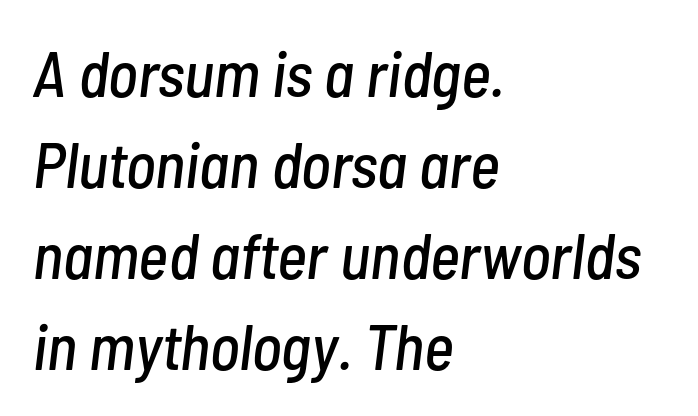
{"italic": "yes", "lean": "right", "slant_degrees": 7, "width": "condensed", "stroke_contrast": "low", "x_height": "medium", "monospaced": "no", "underline": "no", "align": "left", "line_spacing": "normal", "line_spacing_ratio": 1.42, "letter_spacing": "normal", "letter_spacing_em": 0.0, "glyph_px": 64}
